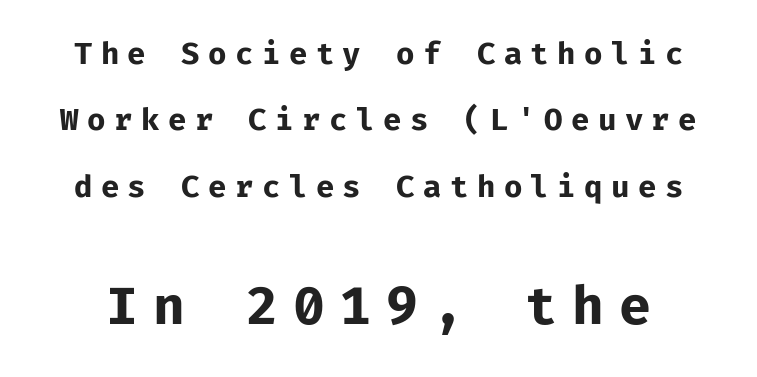
The image shows 52 px bold sans-serif type, upright, monospaced; set loose line spacing (2.21x), unusually wide letter spacing (+0.28 em), not underlined; the second (bottom) block is 1.73x larger; low stroke contrast and a medium x-height.
